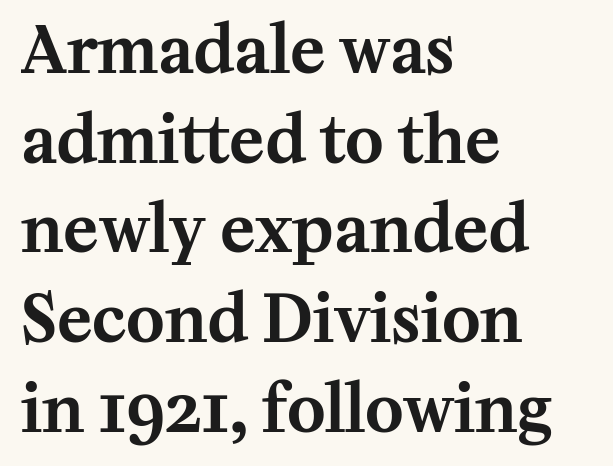
Just letters on the line, the space beneath them empty. Short and long lines alike share a common starting point at left. Every stem runs plumb, perpendicular to the baseline. To sum up the face: it has serifs.
